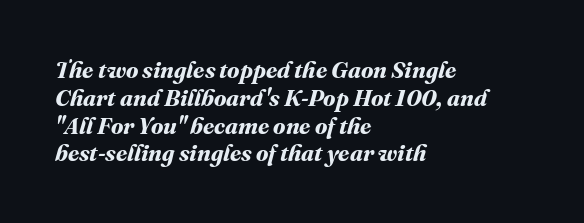
The image shows 23 px bold type; set left-aligned, line spacing 1.21x, normal letter spacing, not underlined.
